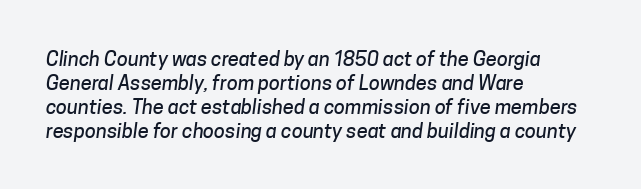
The image shows 20 px text type; set left-aligned, line spacing 1.2x, normal letter spacing, not underlined.
